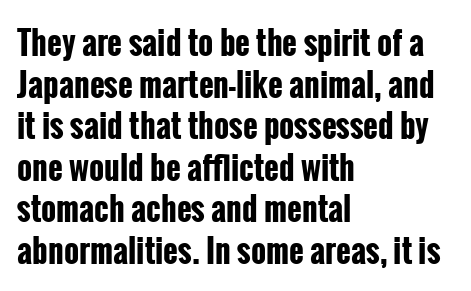
The image shows 32 px bold, condensed sans-serif type, upright; set left-aligned, normal line spacing (1.3x), normal letter spacing, not underlined; low stroke contrast and a medium x-height.
